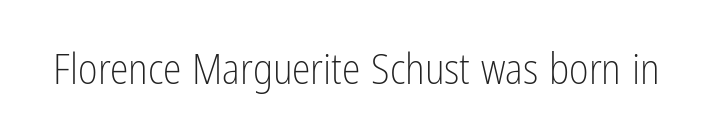
Q: Is the text bold? A: No.
Q: Is the text italic (slanted)? A: No, it is upright.
Q: Is the typeface a serif or a sans-serif typeface? A: Sans-serif.
Q: Is the text underlined? A: No.
Q: Is the spacing between letters normal or unusually wide? A: Normal.
Q: Width (condensed, normal, or wide)? A: Condensed.
Q: Stroke contrast? A: Low.
Q: x-height? A: Medium.
Q: Monospaced? A: No.
